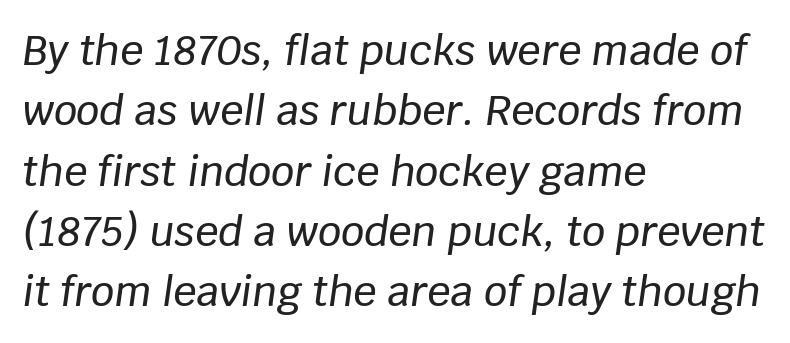
{"italic": "yes", "lean": "right", "slant_degrees": 8, "width": "normal", "stroke_contrast": "low", "x_height": "large", "monospaced": "no", "underline": "no", "align": "left", "line_spacing": "normal", "line_spacing_ratio": 1.47, "letter_spacing": "normal", "letter_spacing_em": 0.0, "glyph_px": 41}
